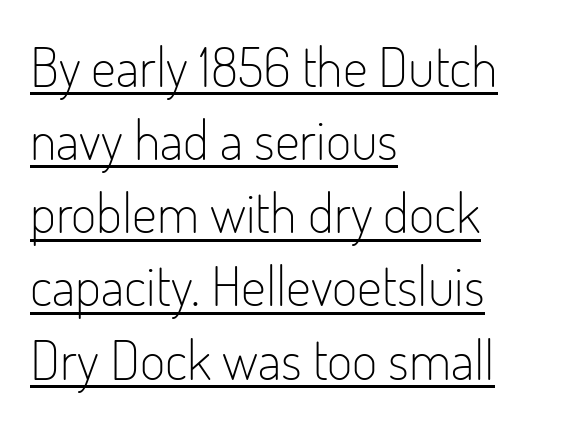
The image shows 55 px light, condensed sans-serif type, upright; set left-aligned, normal line spacing (1.33x), normal letter spacing, underlined; low stroke contrast and a small x-height.
